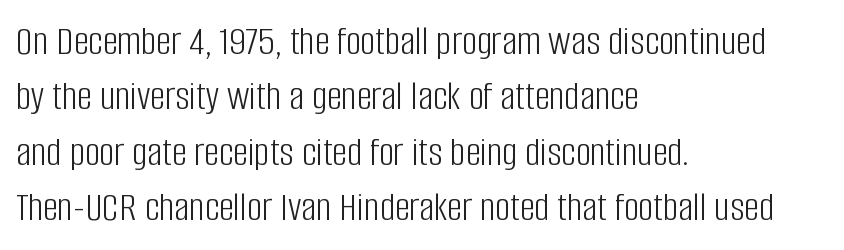
{"serif": "no", "italic": "no", "bold": "no", "weight": "light", "width": "condensed", "stroke_contrast": "low", "x_height": "large", "monospaced": "no", "underline": "no", "align": "left", "line_spacing": "normal", "line_spacing_ratio": 1.32, "letter_spacing": "normal", "letter_spacing_em": 0.0, "glyph_px": 42}
